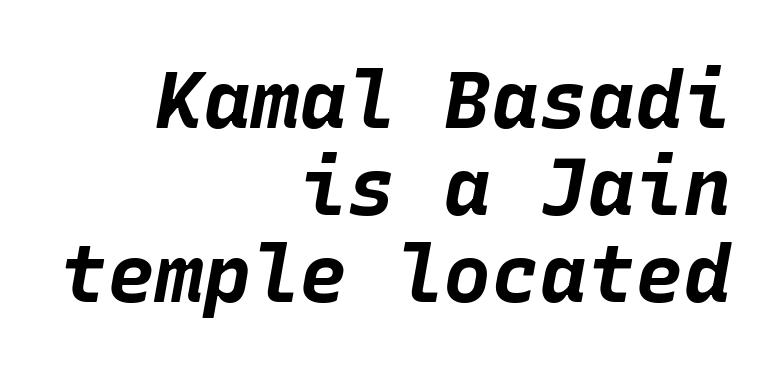
The image shows 80 px bold type, italic (leaning right), monospaced; set right-aligned, tight line spacing (1.09x), normal letter spacing, not underlined; low stroke contrast and a large x-height.
